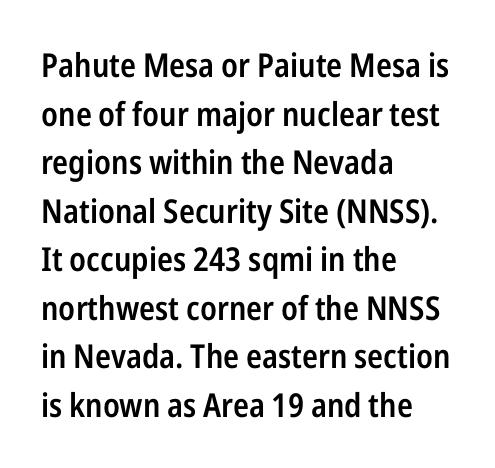
{"serif": "no", "italic": "no", "bold": "semi", "weight": "semibold", "width": "condensed", "stroke_contrast": "low", "x_height": "medium", "monospaced": "no", "underline": "no", "align": "left", "line_spacing": "normal", "line_spacing_ratio": 1.47, "letter_spacing": "normal", "letter_spacing_em": 0.0, "glyph_px": 33}
